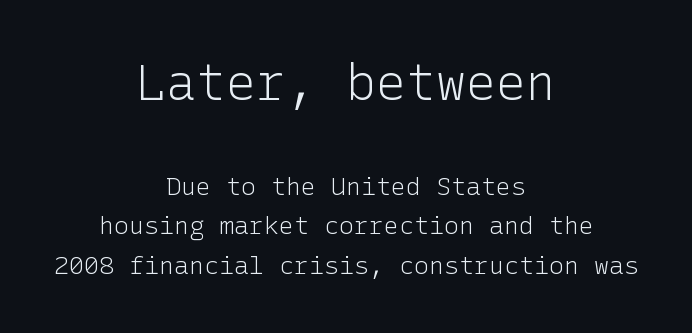
The image shows 50 px light sans-serif type, upright; set centered, normal line spacing (1.58x), normal letter spacing, not underlined; the first (top) block is 2.0x larger; low stroke contrast and a medium x-height.
